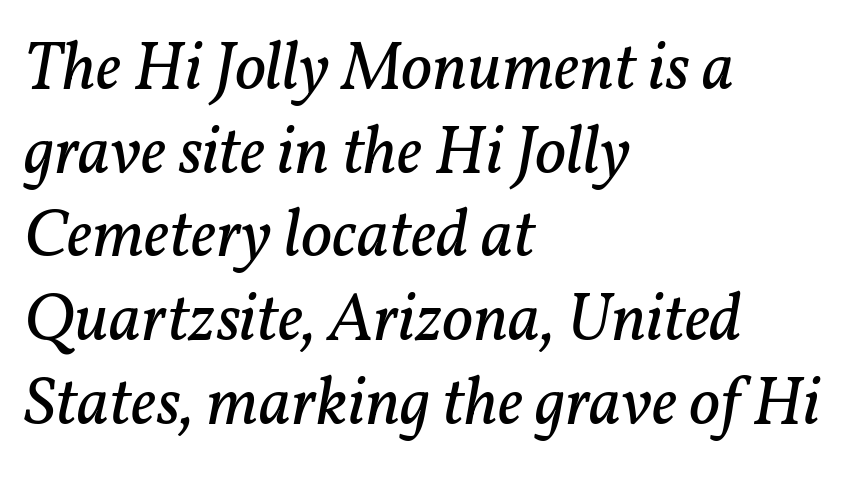
Q: Is the text bold? A: No.
Q: Is the text italic (slanted)? A: Yes, it leans right by about 11 degrees.
Q: Is the typeface a serif or a sans-serif typeface? A: Serif.
Q: Is the text underlined? A: No.
Q: How is the paragraph aligned? A: Left-aligned.
Q: Is the spacing between letters normal or unusually wide? A: Normal.
Q: Width (condensed, normal, or wide)? A: Normal.
Q: Stroke contrast? A: Low.
Q: x-height? A: Medium.
Q: Monospaced? A: No.
